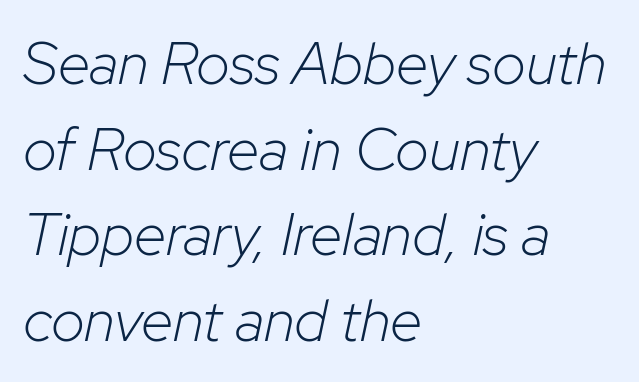
The image shows 59 px light type, italic (leaning right); set left-aligned, normal line spacing (1.45x), normal letter spacing, not underlined; low stroke contrast and a medium x-height.
